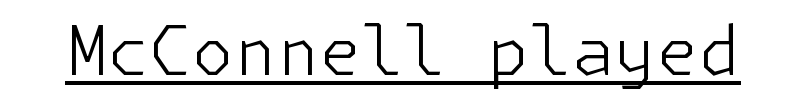
The image shows 68 px light sans-serif type, upright; set normal letter spacing, underlined; low stroke contrast and a medium x-height.
